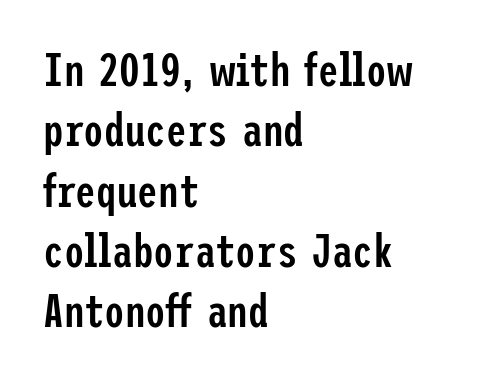
The image shows 46 px semibold, condensed sans-serif type, upright; set left-aligned, normal line spacing (1.31x), normal letter spacing, not underlined; low stroke contrast and a medium x-height.
